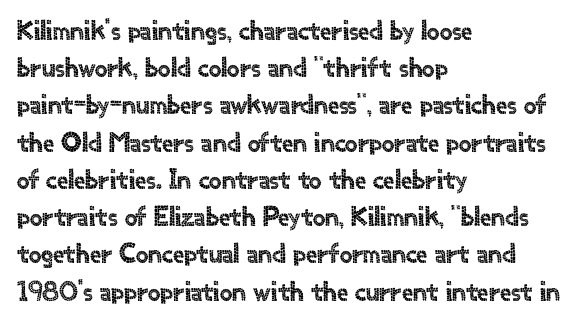
Q: Is the text italic (slanted)? A: No, it is upright.
Q: Is the typeface a serif or a sans-serif typeface? A: Sans-serif.
Q: Is the text underlined? A: No.
Q: How is the paragraph aligned? A: Left-aligned.
Q: Is the spacing between letters normal or unusually wide? A: Normal.
Q: Is the spacing between lines tight, normal or loose? A: Normal.
Q: Width (condensed, normal, or wide)? A: Normal.
Q: x-height? A: Small.
Q: Monospaced? A: No.
